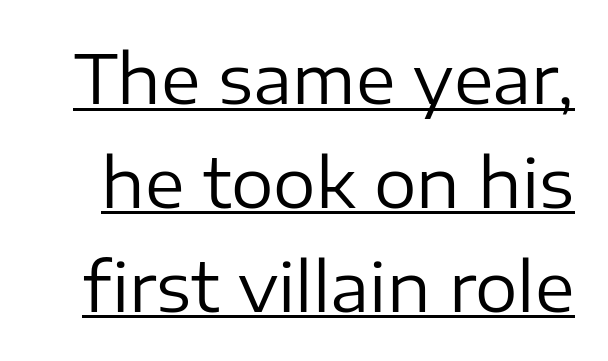
{"serif": "no", "italic": "no", "bold": "no", "weight": "regular", "width": "normal", "stroke_contrast": "low", "x_height": "medium", "monospaced": "no", "underline": "yes", "line_spacing": "normal", "line_spacing_ratio": 1.55, "letter_spacing": "normal", "letter_spacing_em": 0.0, "glyph_px": 67}
